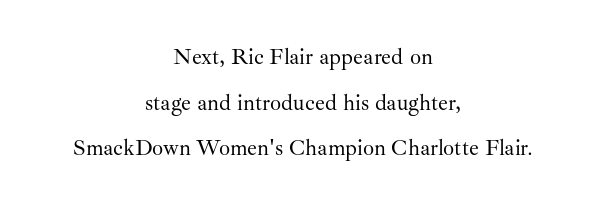
The image shows 22 px text type, upright; set centered, loose line spacing (2.07x), normal letter spacing, not underlined.
